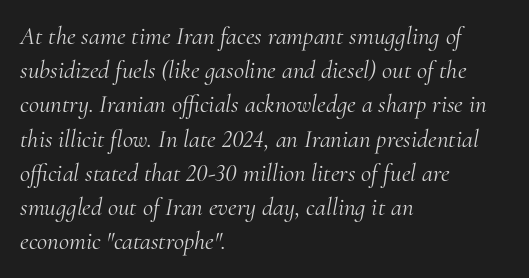
Vertical stems look standard width or narrower in stroke. Does the copy run flush right? No — it runs flush left. If you drew a line through each stem, it would be angled. Clear beneath every line of the passage. Leading: standard. Inter-character spacing is left at the font's built-in metrics.
